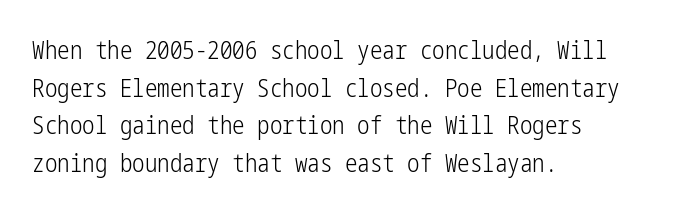
Q: Is the text bold? A: No.
Q: Is the text italic (slanted)? A: No, it is upright.
Q: Is the text underlined? A: No.
Q: How is the paragraph aligned? A: Left-aligned.
Q: Is the spacing between letters normal or unusually wide? A: Normal.
Q: Is the spacing between lines tight, normal or loose? A: Normal.
